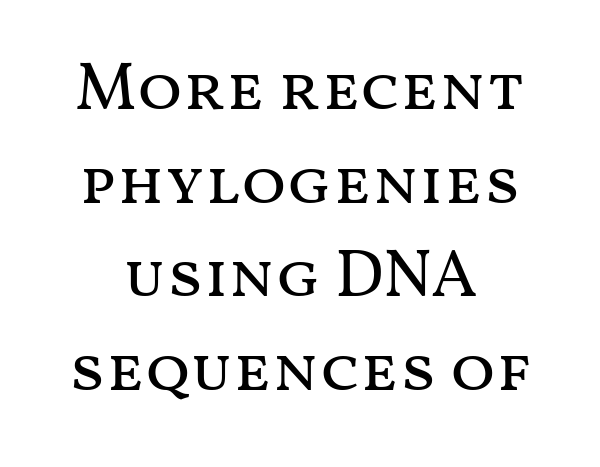
The image shows 66 px regular-weight, wide type, upright; set centered, normal line spacing (1.42x), normal letter spacing, not underlined; medium stroke contrast and a medium x-height.
